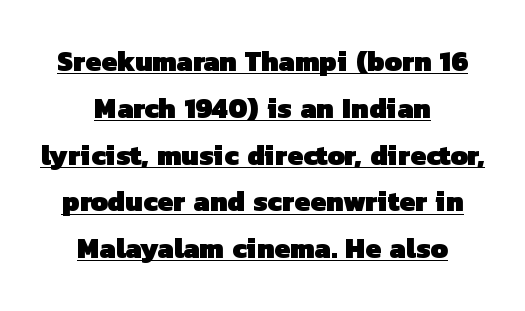
Q: Is the text bold? A: Yes.
Q: Is the typeface a serif or a sans-serif typeface? A: Sans-serif.
Q: Is the text underlined? A: Yes.
Q: How is the paragraph aligned? A: Centered.
Q: Is the spacing between letters normal or unusually wide? A: Normal.
Q: Is the spacing between lines tight, normal or loose? A: Normal.
Q: Width (condensed, normal, or wide)? A: Normal.
Q: Stroke contrast? A: Low.
Q: x-height? A: Medium.
Q: Monospaced? A: No.
